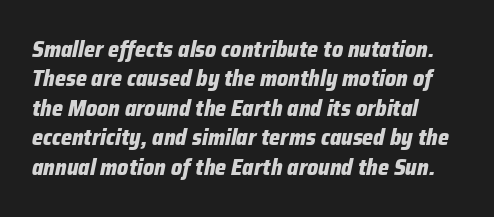
Q: Is the text bold? A: Yes.
Q: Is the text italic (slanted)? A: Yes, it leans right by about 12 degrees.
Q: Is the text underlined? A: No.
Q: How is the paragraph aligned? A: Left-aligned.
Q: Is the spacing between letters normal or unusually wide? A: Normal.
Q: Is the spacing between lines tight, normal or loose? A: Normal.
